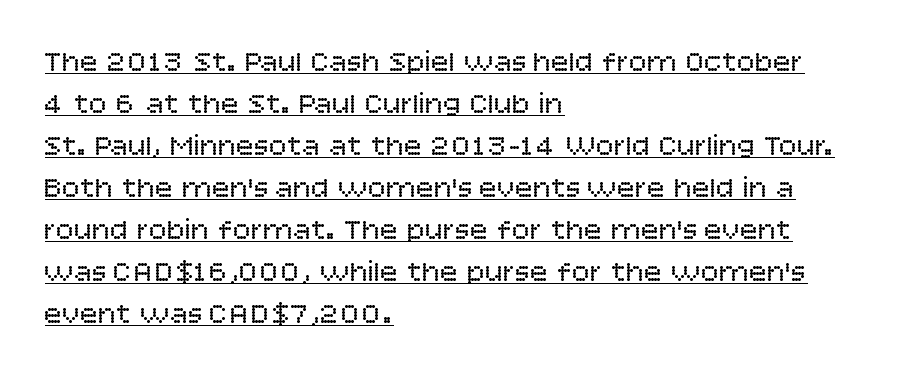
The image shows 30 px regular-weight sans-serif type, upright; set left-aligned, normal line spacing (1.4x), normal letter spacing, underlined; low stroke contrast and a large x-height.
